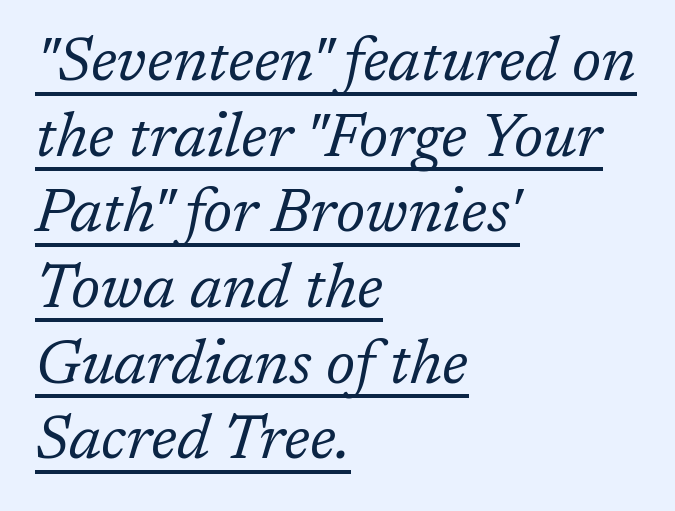
Q: Is the text bold? A: No.
Q: Is the text italic (slanted)? A: Yes, it leans right by about 17 degrees.
Q: Is the typeface a serif or a sans-serif typeface? A: Serif.
Q: Is the text underlined? A: Yes.
Q: How is the paragraph aligned? A: Left-aligned.
Q: Is the spacing between letters normal or unusually wide? A: Normal.
Q: Width (condensed, normal, or wide)? A: Normal.
Q: Stroke contrast? A: Low.
Q: x-height? A: Medium.
Q: Monospaced? A: No.
